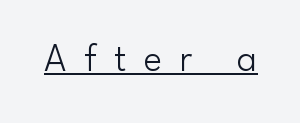
The image shows 39 px light sans-serif type, upright; set unusually wide letter spacing (+0.45 em), underlined; low stroke contrast and a small x-height.
